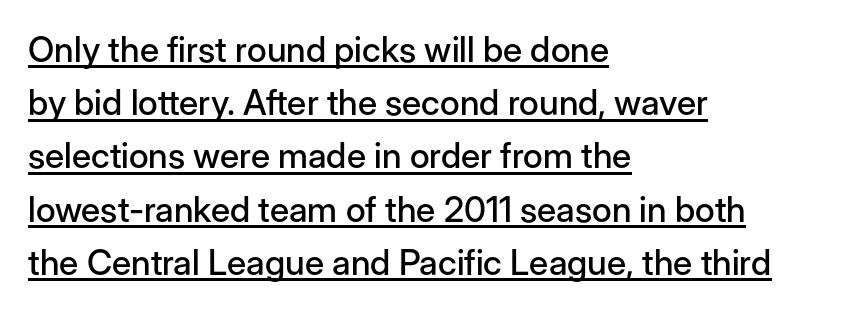
Rendered with straight, roman letterforms. Is the letter spacing exaggerated? No — it looks like the ordinary default. Spacing verdict: proportional, widths tailored to each character. The leading is moderate, giving the passage an even texture.
